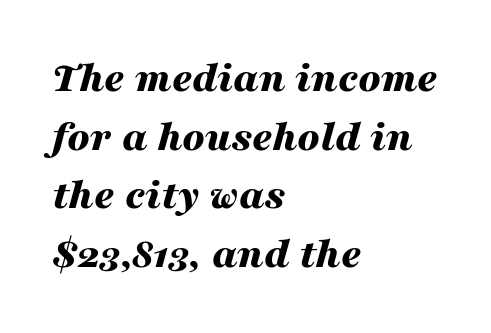
You could not count columns in this text — the font is proportionally spaced. A full-strength bold gives these letters their thick strokes. The specimen reads as italic at a glance. Standard letterfit; no display-style spreading of the glyphs. Leading: standard.
